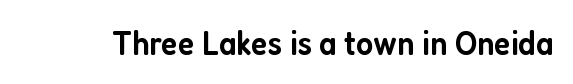
The image shows 35 px semibold, condensed sans-serif type, upright; set normal letter spacing, not underlined; low stroke contrast and a medium x-height.
